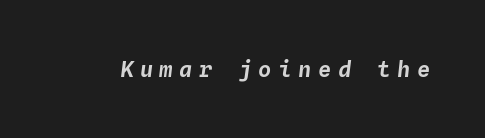
The space beneath each line is pristine and unruled. Between one letter and the next there's a generous, obvious gap. The rendering applies a slant to the glyphs.
